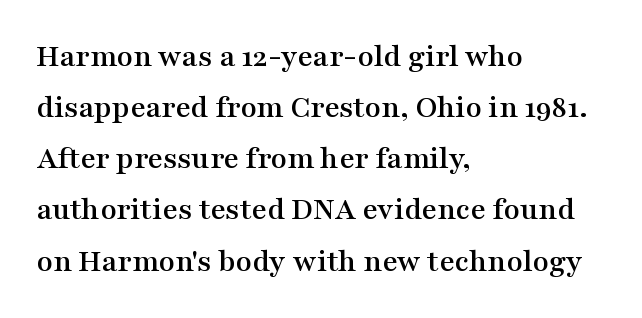
The image shows 33 px wide serif type, upright; set left-aligned, normal line spacing (1.55x), normal letter spacing, not underlined; medium stroke contrast and a medium x-height.
